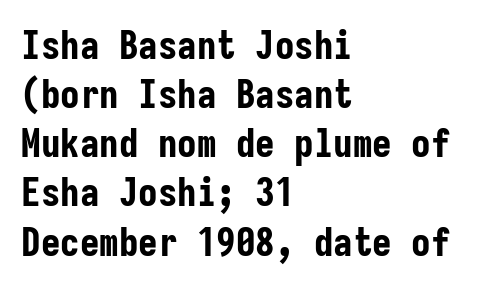
{"serif": "no", "italic": "no", "bold": "yes", "weight": "bold", "width": "condensed", "stroke_contrast": "low", "x_height": "medium", "monospaced": "yes", "underline": "no", "align": "left", "line_spacing": "normal", "line_spacing_ratio": 1.26, "letter_spacing": "normal", "letter_spacing_em": 0.0, "glyph_px": 39}
